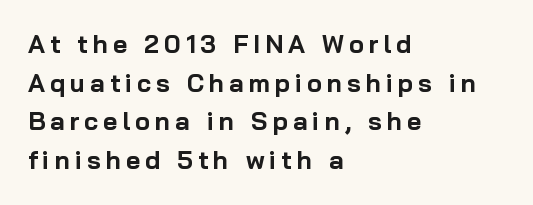
Designer's note — italics off, roman on. Line spacing here is normal. The compositor pushed each line to the left boundary. How are the letters spaced? Widely, with obvious added tracking. The font is running at its bold setting.
